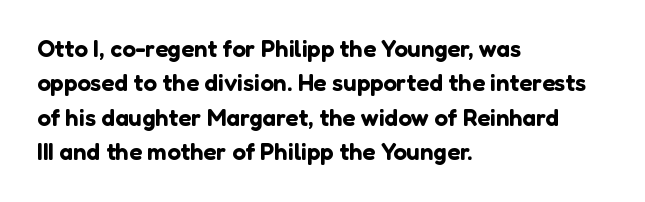
Q: Is the text italic (slanted)? A: No, it is upright.
Q: Is the text underlined? A: No.
Q: How is the paragraph aligned? A: Left-aligned.
Q: Is the spacing between letters normal or unusually wide? A: Normal.
Q: Is the spacing between lines tight, normal or loose? A: Normal.
